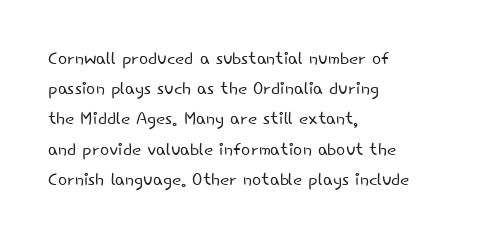
Q: Is the text bold? A: No.
Q: Is the text italic (slanted)? A: No, it is upright.
Q: Is the text underlined? A: No.
Q: How is the paragraph aligned? A: Left-aligned.
Q: Is the spacing between letters normal or unusually wide? A: Normal.
Q: Is the spacing between lines tight, normal or loose? A: Normal.
